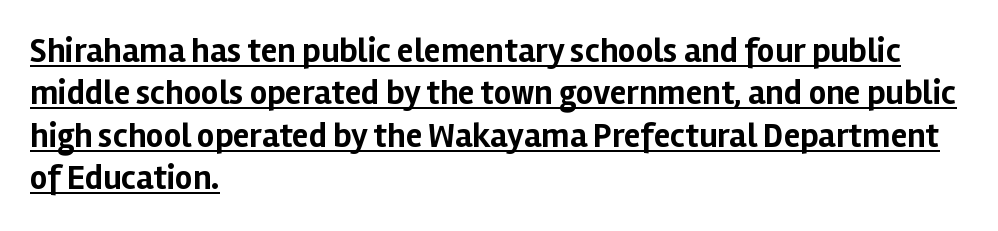
{"serif": "no", "italic": "no", "bold": "yes", "weight": "bold", "width": "normal", "stroke_contrast": "low", "x_height": "medium", "monospaced": "no", "underline": "yes", "align": "left", "line_spacing": "normal", "line_spacing_ratio": 1.25, "letter_spacing": "normal", "letter_spacing_em": 0.0, "glyph_px": 34}
